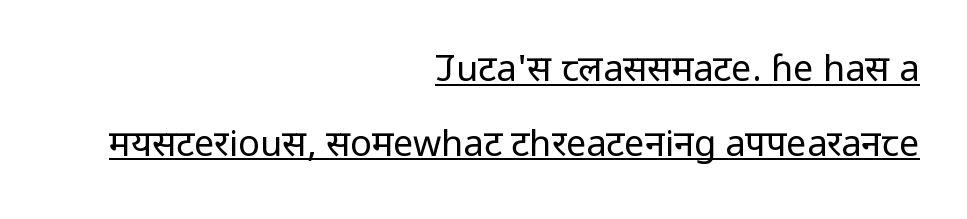
The image shows 36 px regular-weight sans-serif type, upright; set right-aligned, loose line spacing (2.07x), normal letter spacing, underlined; low stroke contrast and a medium x-height.
